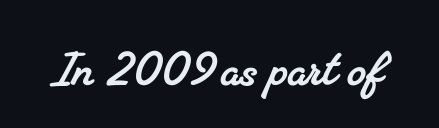
Q: Is the typeface a serif or a sans-serif typeface? A: Serif.
Q: Is the text underlined? A: No.
Q: Is the spacing between letters normal or unusually wide? A: Normal.
Q: Width (condensed, normal, or wide)? A: Normal.
Q: Stroke contrast? A: Medium.
Q: x-height? A: Small.
Q: Monospaced? A: No.
